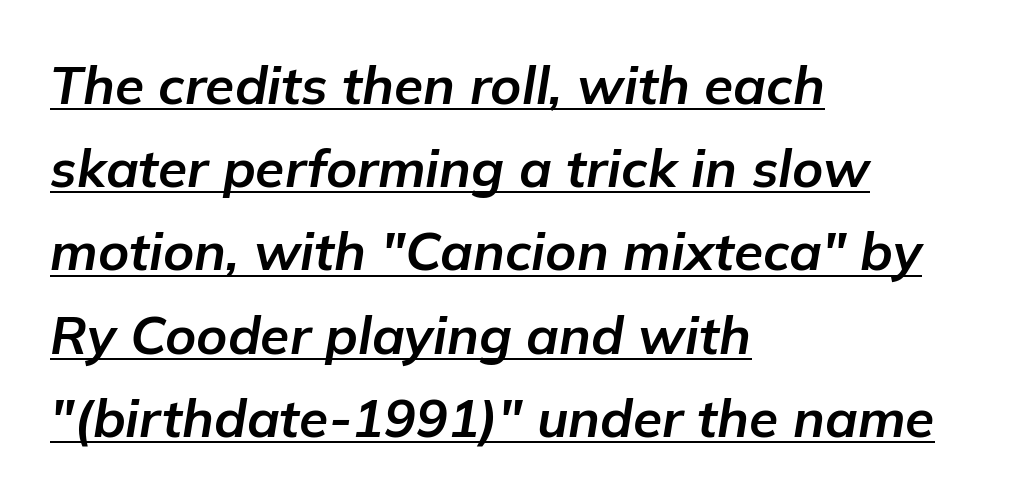
Does the lettering tilt? It does — this is italic. A dark, heavy texture on the line: the type is bold. Students, observe the line beneath the letters — that is underlining. Left-aligned paragraph, ragged on the right.
